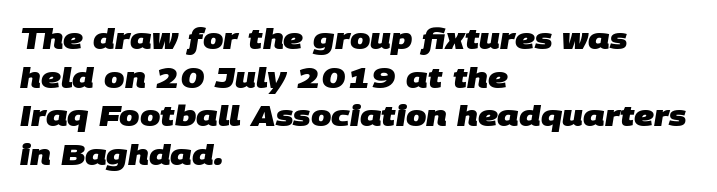
Q: Is the text bold? A: Yes.
Q: Is the typeface a serif or a sans-serif typeface? A: Sans-serif.
Q: Is the text underlined? A: No.
Q: How is the paragraph aligned? A: Left-aligned.
Q: Is the spacing between letters normal or unusually wide? A: Normal.
Q: Is the spacing between lines tight, normal or loose? A: Normal.
Q: Width (condensed, normal, or wide)? A: Normal.
Q: Stroke contrast? A: Low.
Q: x-height? A: Large.
Q: Monospaced? A: No.
